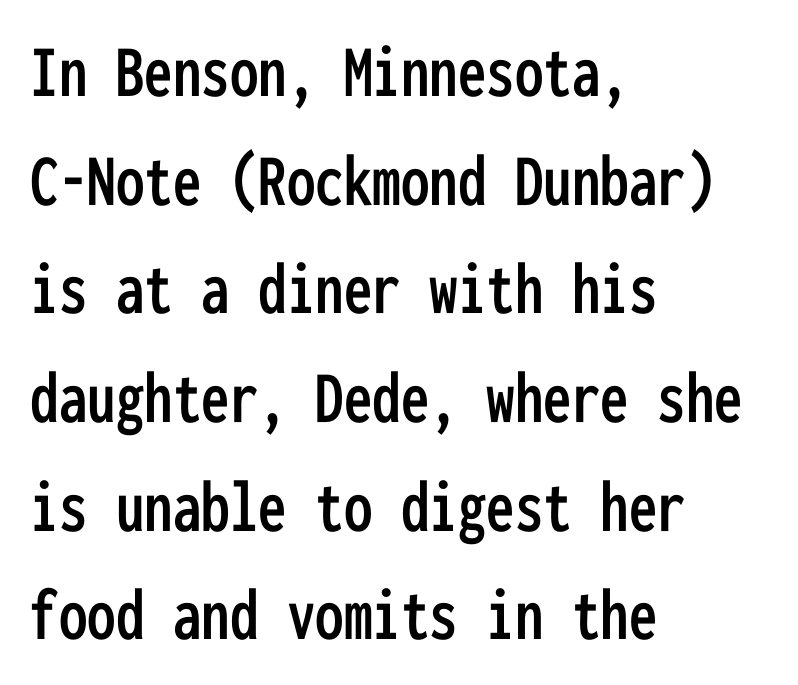
Q: Is the text italic (slanted)? A: No, it is upright.
Q: Is the typeface a serif or a sans-serif typeface? A: Sans-serif.
Q: Is the text underlined? A: No.
Q: How is the paragraph aligned? A: Left-aligned.
Q: Is the spacing between letters normal or unusually wide? A: Normal.
Q: Is the spacing between lines tight, normal or loose? A: Normal.
Q: Width (condensed, normal, or wide)? A: Condensed.
Q: Stroke contrast? A: Low.
Q: x-height? A: Medium.
Q: Monospaced? A: Yes.
